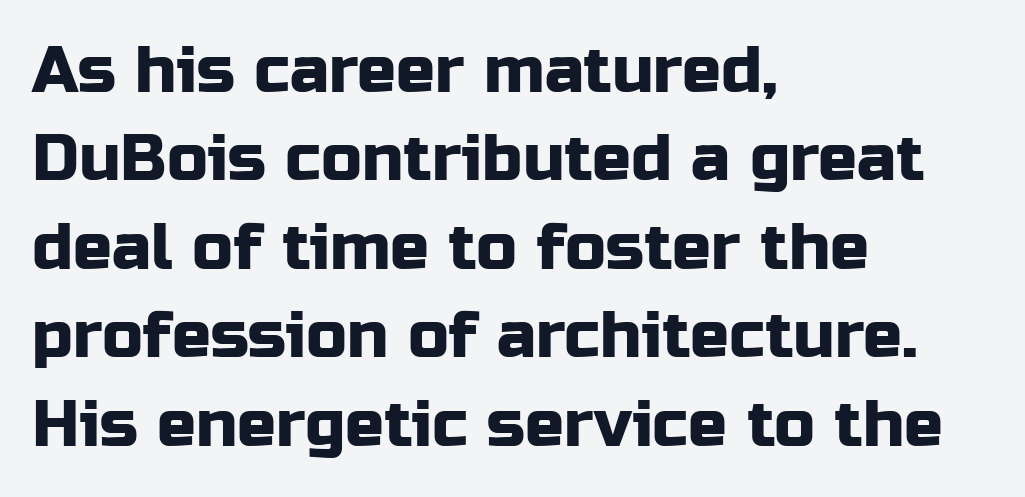
{"serif": "no", "italic": "no", "width": "normal", "stroke_contrast": "low", "x_height": "medium", "monospaced": "no", "underline": "no", "align": "left", "line_spacing": "normal", "line_spacing_ratio": 1.36, "letter_spacing": "normal", "letter_spacing_em": 0.0, "glyph_px": 65}
